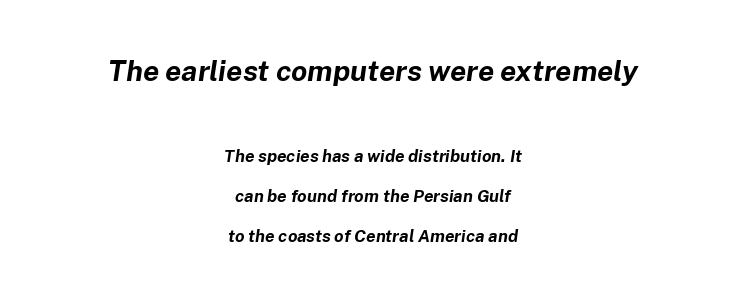
{"italic": "yes", "lean": "right", "slant_degrees": 8, "bold": "yes", "weight": "bold", "width": "normal", "stroke_contrast": "low", "x_height": "medium", "monospaced": "no", "underline": "no", "align": "center", "line_spacing": "loose", "line_spacing_ratio": 2.36, "letter_spacing": "normal", "letter_spacing_em": 0.0, "larger_block": "first", "size_ratio": 1.71, "glyph_px": 29}
